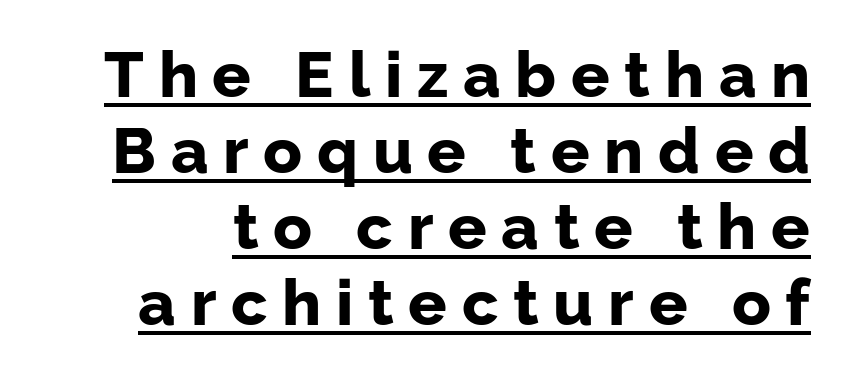
The image shows 64 px bold sans-serif type, upright; set line spacing 1.19x, unusually wide letter spacing (+0.23 em), underlined; low stroke contrast and a medium x-height.
